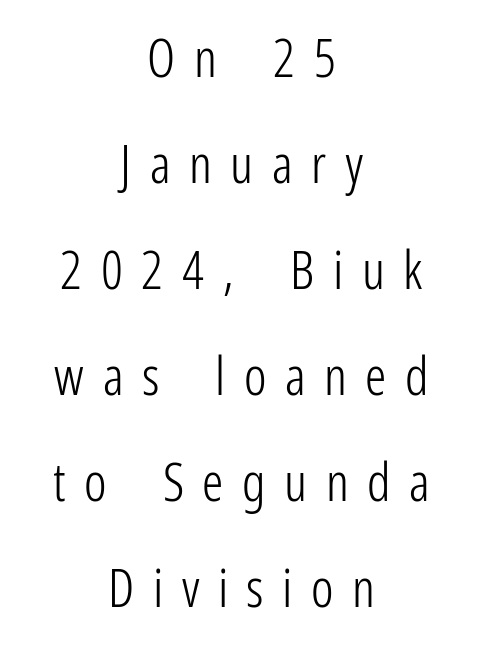
Successive baselines arrive slowly, with a big drop between each. Descender tails drop into unmarked territory. Designer's note — italics off, roman on. Weight: regular or lighter. Is the letter spacing exaggerated? Yes — the characters are pushed far apart.
